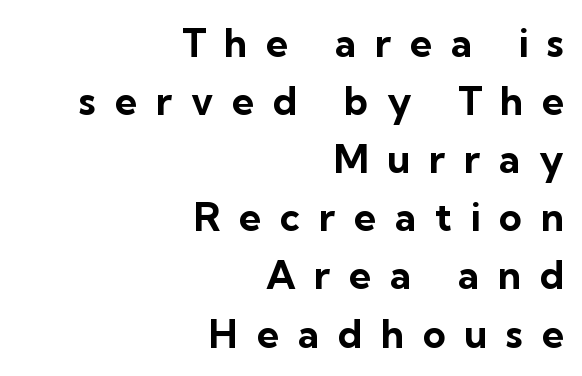
{"serif": "no", "italic": "no", "bold": "yes", "weight": "bold", "width": "normal", "stroke_contrast": "low", "x_height": "medium", "monospaced": "no", "underline": "no", "align": "right", "line_spacing": "normal", "line_spacing_ratio": 1.49, "letter_spacing": "wide", "letter_spacing_em": 0.48, "glyph_px": 39}
